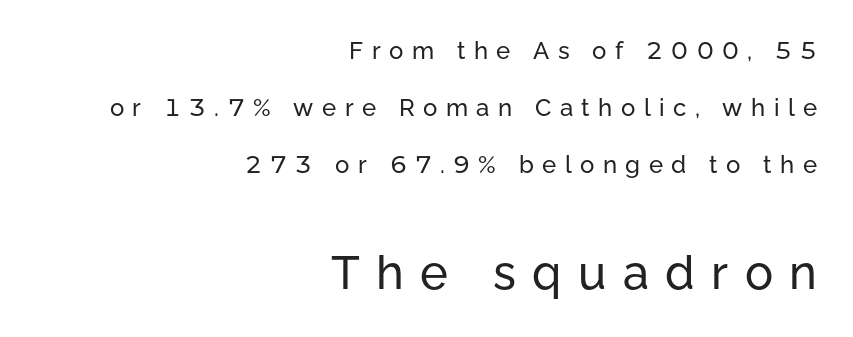
{"serif": "no", "italic": "no", "width": "normal", "stroke_contrast": "low", "x_height": "medium", "monospaced": "no", "underline": "no", "align": "right", "line_spacing": "loose", "line_spacing_ratio": 2.37, "letter_spacing": "wide", "letter_spacing_em": 0.35, "larger_block": "second", "size_ratio": 1.96, "glyph_px": 47}
